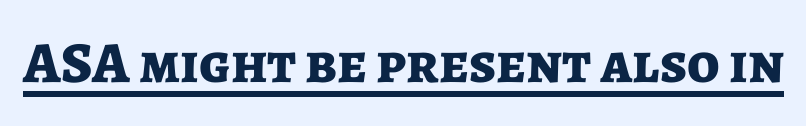
The image shows 58 px bold sans-serif type, upright; set normal letter spacing, underlined; low stroke contrast and a medium x-height.
